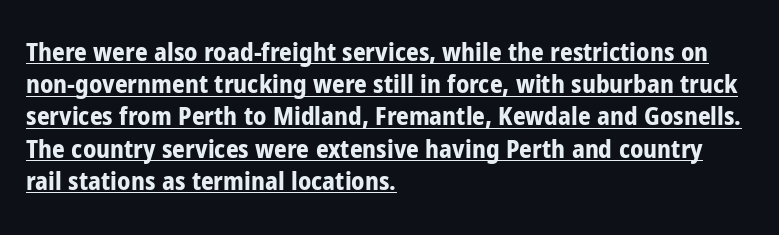
Q: Is the text bold? A: Yes.
Q: Is the text italic (slanted)? A: No, it is upright.
Q: Is the text underlined? A: Yes.
Q: How is the paragraph aligned? A: Left-aligned.
Q: Is the spacing between letters normal or unusually wide? A: Normal.
Q: Is the spacing between lines tight, normal or loose? A: Normal.
